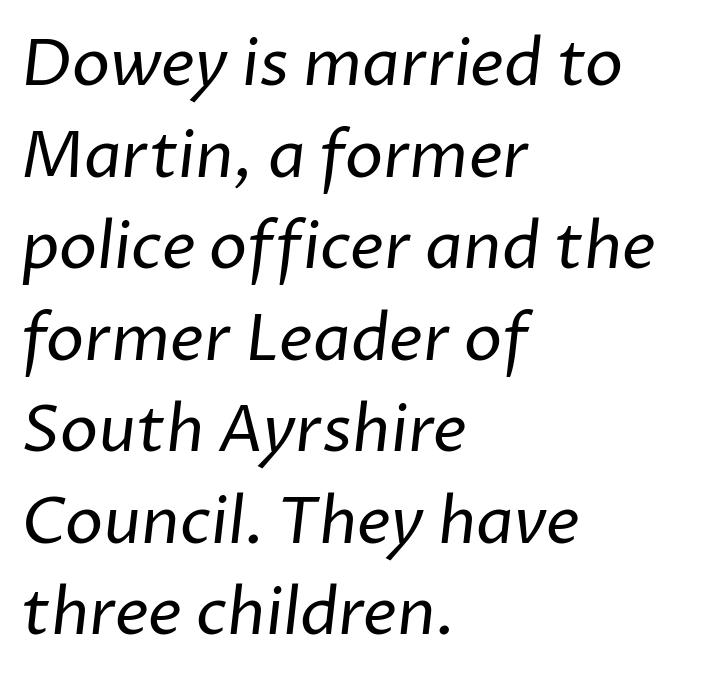
Horizontal alignment here is leftward, the default for most running prose. Nothing heavy about these letters — not bold at all. The glyphs in this specimen are sans serif. Tracking here is standard; glyphs follow each other at the usual distance. Character widths vary here, with narrow letters taking less room than wide ones. The vertical gap from one line to the next is medium.
